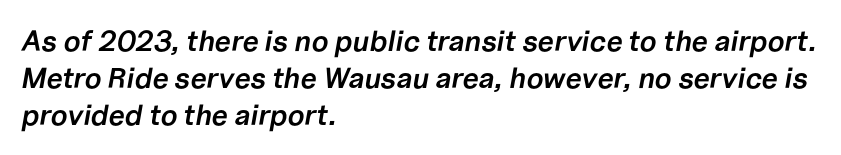
Honestly, the row spacing looks completely unremarkable. The passage shown is typed in a proportional face where columns would drift. This rendering leaves character spacing at its baseline value. Descender tails drop into unmarked territory.
